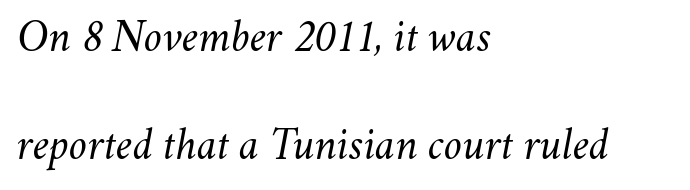
Q: Is the text bold? A: No.
Q: Is the text italic (slanted)? A: Yes, it leans right by about 11 degrees.
Q: Is the text underlined? A: No.
Q: How is the paragraph aligned? A: Left-aligned.
Q: Is the spacing between letters normal or unusually wide? A: Normal.
Q: Is the spacing between lines tight, normal or loose? A: Loose.
Q: Width (condensed, normal, or wide)? A: Normal.
Q: Stroke contrast? A: Medium.
Q: x-height? A: Small.
Q: Monospaced? A: No.
